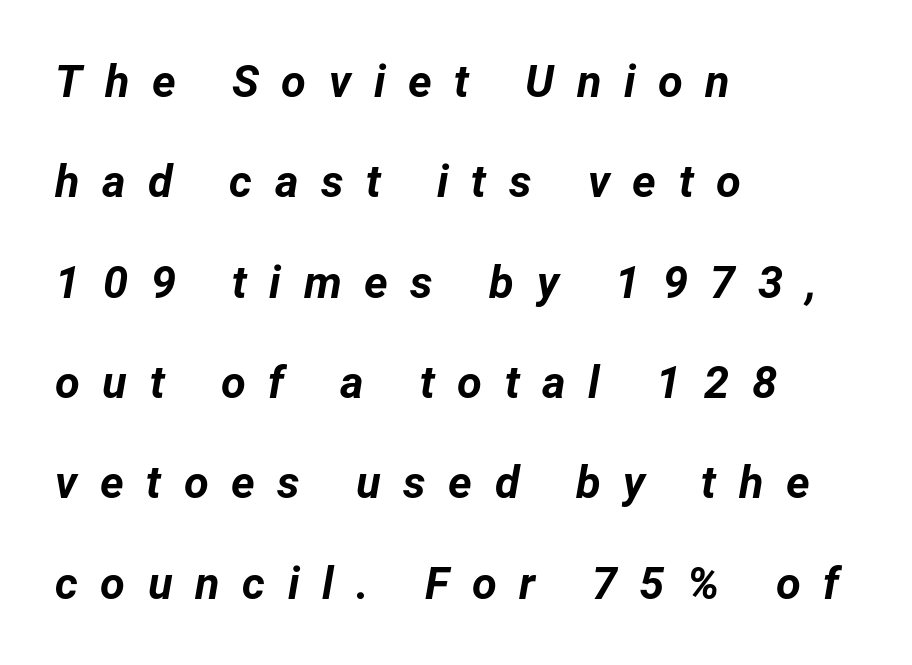
{"italic": "yes", "lean": "right", "slant_degrees": 12, "bold": "yes", "weight": "bold", "width": "normal", "stroke_contrast": "low", "x_height": "medium", "monospaced": "no", "underline": "no", "align": "left", "line_spacing": "loose", "line_spacing_ratio": 2.23, "letter_spacing": "wide", "letter_spacing_em": 0.5, "glyph_px": 45}
